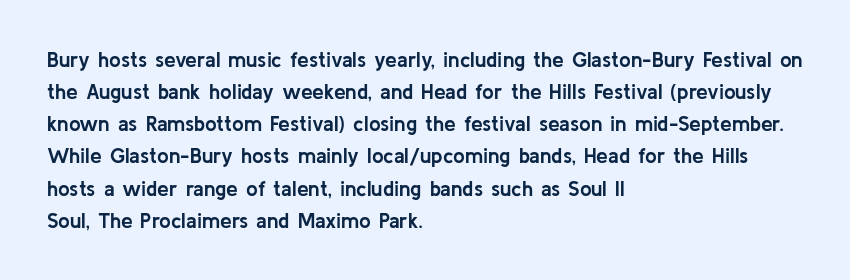
Tracking value appears to be zero — textbook default spacing. Is the type bold? Yes — the strokes are clearly thick and heavy. The block of text has a typical density, with ordinary space between rows. The rag falls on the right side of this text block. Words float on clear page, feet unadorned.
